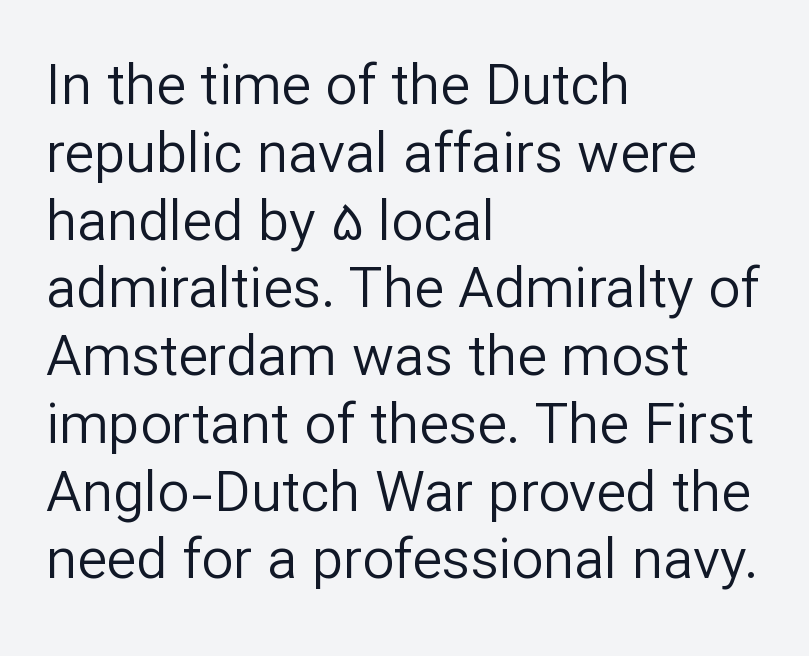
Q: Is the text bold? A: No.
Q: Is the text italic (slanted)? A: No, it is upright.
Q: Is the typeface a serif or a sans-serif typeface? A: Sans-serif.
Q: Is the text underlined? A: No.
Q: How is the paragraph aligned? A: Left-aligned.
Q: Is the spacing between letters normal or unusually wide? A: Normal.
Q: Width (condensed, normal, or wide)? A: Normal.
Q: Stroke contrast? A: Low.
Q: x-height? A: Medium.
Q: Monospaced? A: No.
